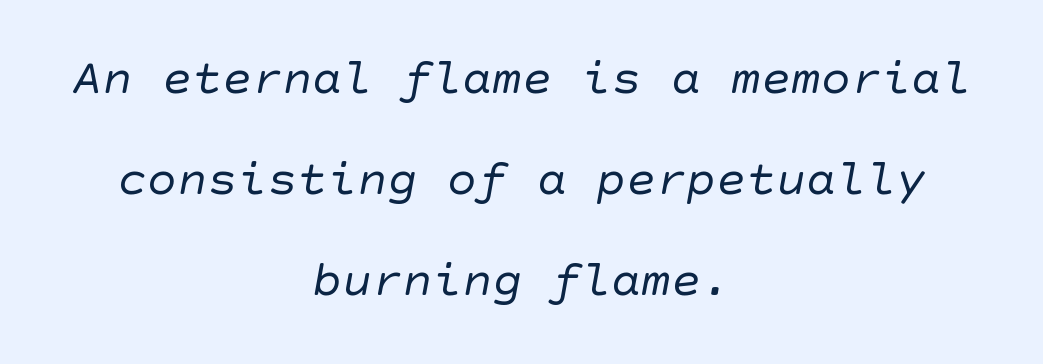
{"serif": "no", "bold": "no", "weight": "regular", "width": "normal", "stroke_contrast": "low", "x_height": "large", "underline": "no", "align": "center", "line_spacing": "loose", "line_spacing_ratio": 2.02, "letter_spacing": "normal", "letter_spacing_em": 0.0, "glyph_px": 50}
